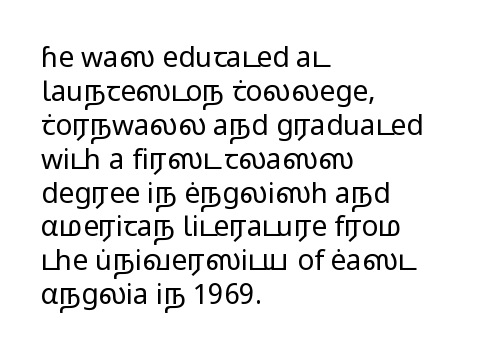
{"serif": "no", "italic": "no", "bold": "no", "weight": "regular", "width": "wide", "stroke_contrast": "low", "x_height": "medium", "monospaced": "no", "underline": "no", "align": "left", "line_spacing_ratio": 1.21, "letter_spacing": "normal", "letter_spacing_em": 0.0, "glyph_px": 28}
